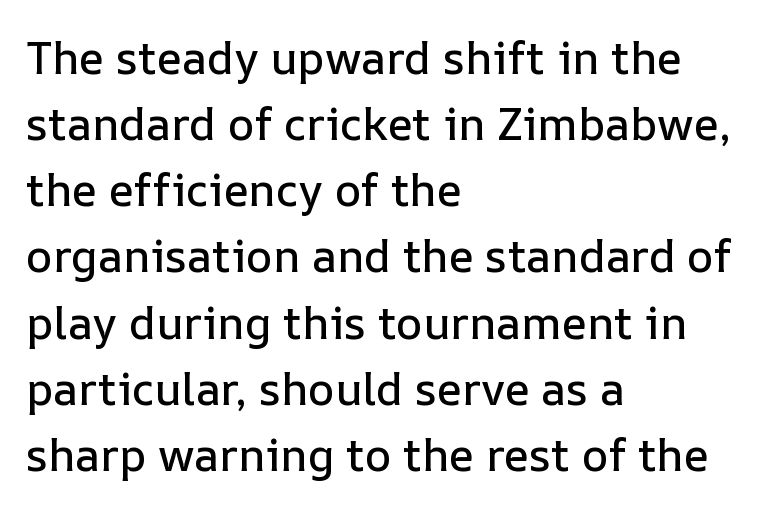
The horizontal fit of the characters is conventional and even. Line beginnings align vertically; line endings do not. Do the letters lean? They stand straight. You could not count columns in this text — the font is proportionally spaced.
